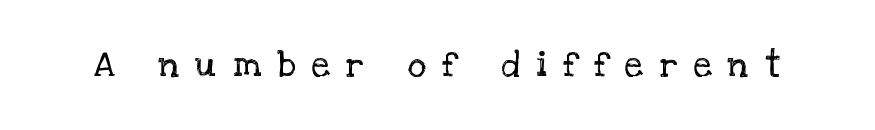
{"serif": "yes", "italic": "no", "bold": "no", "weight": "regular", "width": "normal", "stroke_contrast": "low", "x_height": "large", "monospaced": "no", "underline": "no", "letter_spacing": "wide", "letter_spacing_em": 0.46, "glyph_px": 36}
